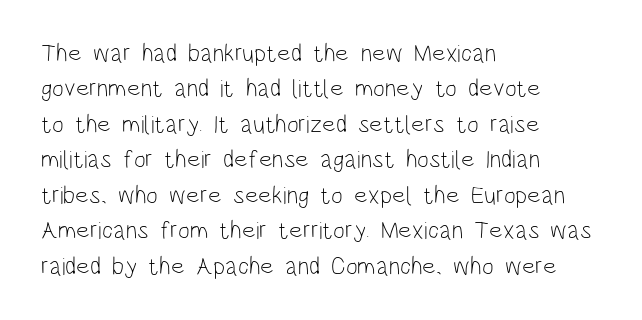
{"italic": "no", "bold": "no", "underline": "no", "align": "left", "line_spacing": "normal", "line_spacing_ratio": 1.42, "letter_spacing": "normal", "letter_spacing_em": 0.0, "glyph_px": 25}
